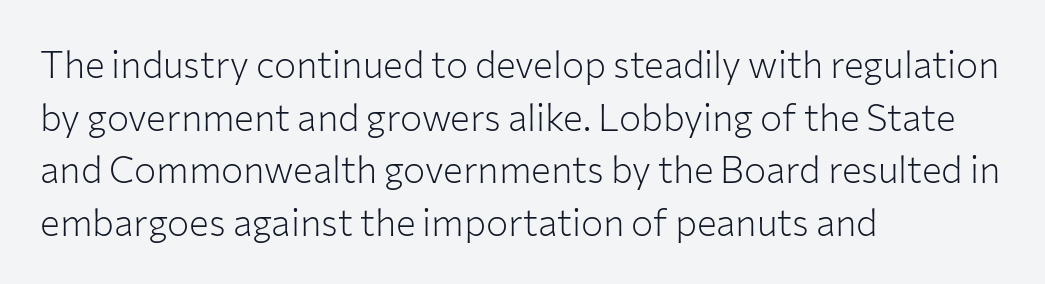
Compared with a typical body face, this is equally light or lighter still. These lines sit exactly where default settings would place them. The space beneath each line is pristine and unruled. If you drew a line through each stem, it would be perfectly vertical. All the whitespace from short lines collects on the right. The letters advance in unequal steps, a hallmark of proportional type.
